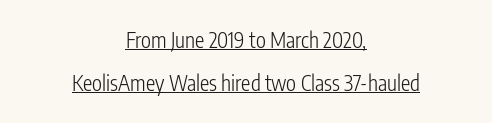
Observe the ordinary spacing: letters are neighbours, not strangers. Successive baselines arrive slowly, with a big drop between each. The whitespace from short lines is split evenly between both sides. A continuous stroke trails under the words, as in a hyperlink. Stroke mass is kept to a normal reading level or below. Unlike italic type, these characters show no tilt at all.
